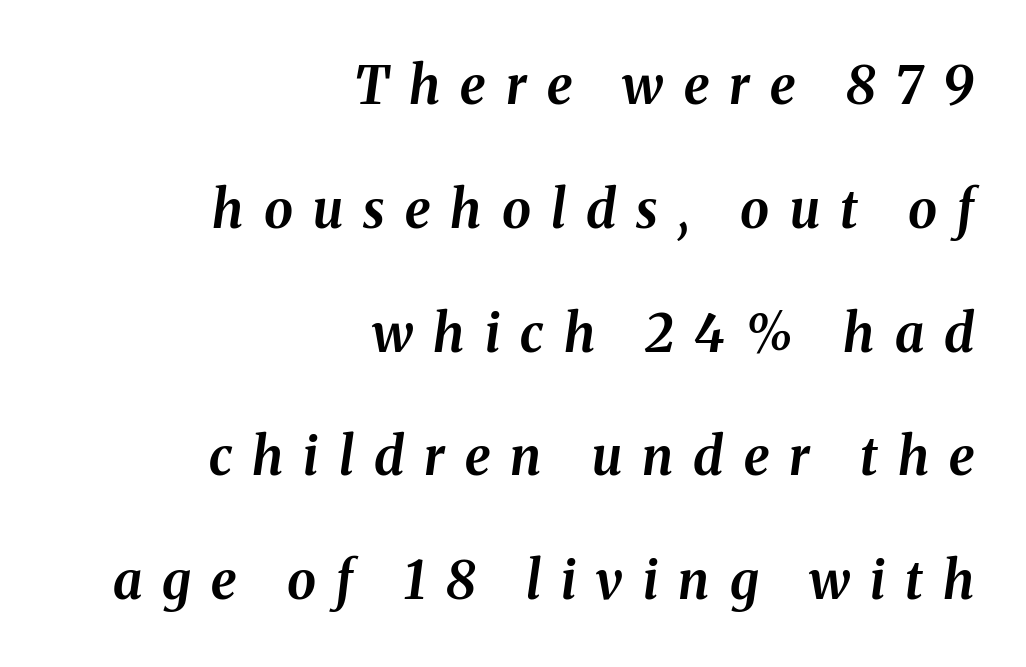
{"italic": "yes", "lean": "right", "slant_degrees": 8, "bold": "yes", "weight": "bold", "width": "normal", "stroke_contrast": "medium", "x_height": "medium", "monospaced": "no", "underline": "no", "align": "right", "line_spacing": "loose", "line_spacing_ratio": 2.38, "letter_spacing": "wide", "letter_spacing_em": 0.39, "glyph_px": 52}
